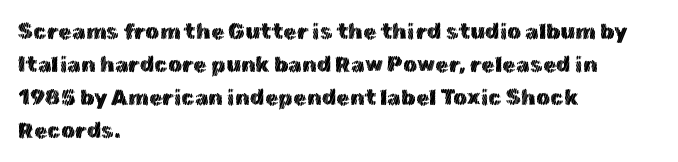
Q: Is the text italic (slanted)? A: No, it is upright.
Q: Is the text underlined? A: No.
Q: How is the paragraph aligned? A: Left-aligned.
Q: Is the spacing between letters normal or unusually wide? A: Normal.
Q: Is the spacing between lines tight, normal or loose? A: Normal.
